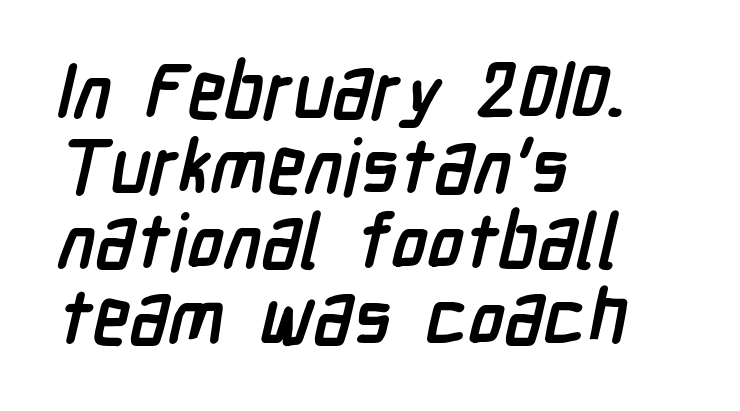
{"serif": "no", "bold": "yes", "weight": "semibold", "width": "condensed", "stroke_contrast": "low", "x_height": "medium", "monospaced": "no", "underline": "no", "align": "left", "line_spacing": "tight", "line_spacing_ratio": 0.99, "letter_spacing": "normal", "letter_spacing_em": 0.0, "glyph_px": 76}
